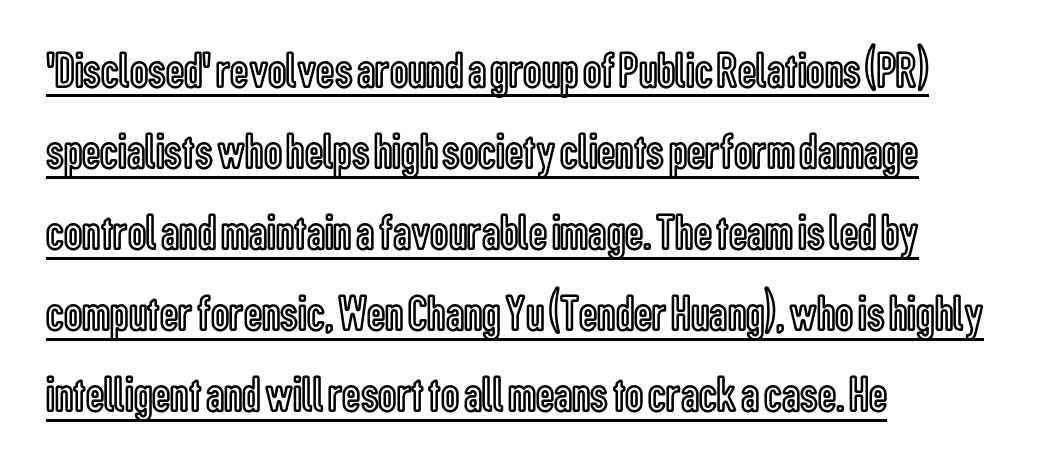
Q: Is the text italic (slanted)? A: No, it is upright.
Q: Is the text underlined? A: Yes.
Q: How is the paragraph aligned? A: Left-aligned.
Q: Is the spacing between letters normal or unusually wide? A: Normal.
Q: Is the spacing between lines tight, normal or loose? A: Normal.
Q: Width (condensed, normal, or wide)? A: Condensed.
Q: x-height? A: Medium.
Q: Monospaced? A: No.
